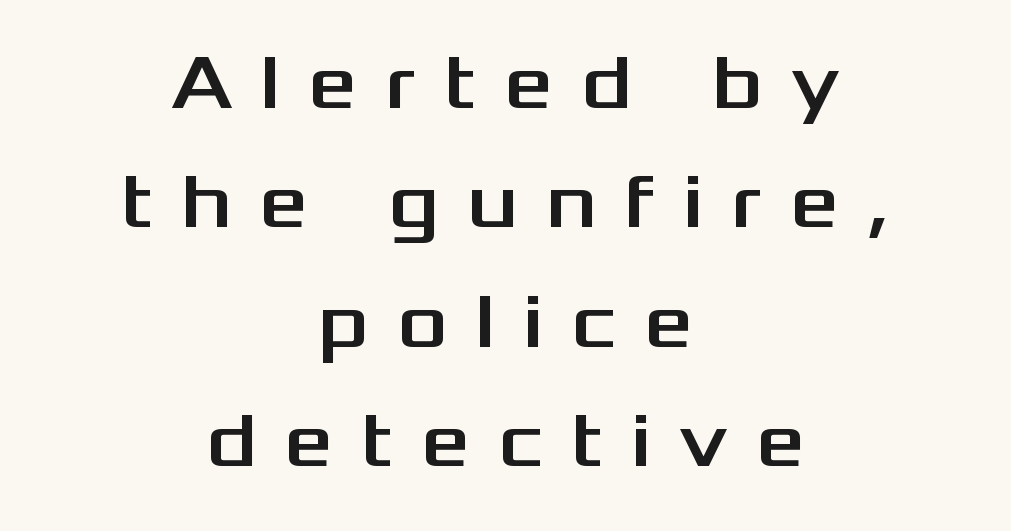
{"serif": "no", "italic": "no", "width": "wide", "stroke_contrast": "medium", "x_height": "medium", "monospaced": "no", "underline": "no", "align": "center", "line_spacing": "normal", "line_spacing_ratio": 1.55, "letter_spacing": "wide", "letter_spacing_em": 0.36, "glyph_px": 77}
